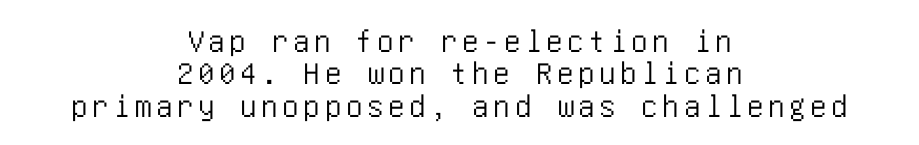
{"serif": "no", "italic": "no", "width": "condensed", "stroke_contrast": "low", "x_height": "large", "underline": "no", "align": "center", "line_spacing": "tight", "line_spacing_ratio": 0.98, "glyph_px": 33}
